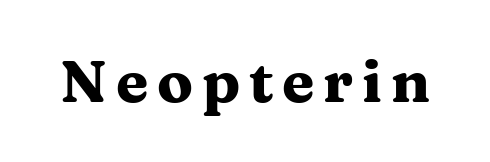
Every letter is thick-stroked: bold, no question. Varying glyph widths throughout — classic text-font behaviour. In terms of posture, this sample is upright. Unmarked baselines from the first word to the last.
